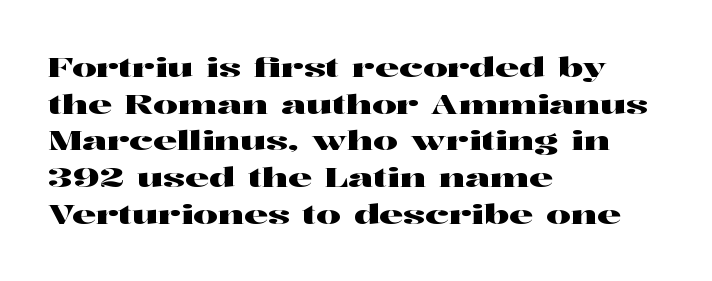
The image shows 27 px text type, upright; set left-aligned, normal line spacing (1.36x), normal letter spacing, not underlined.
